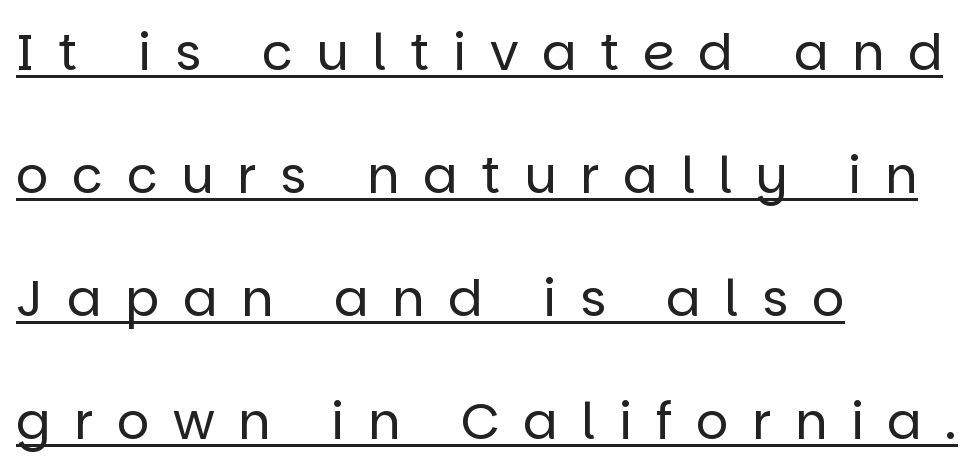
Q: Is the text bold? A: No.
Q: Is the text italic (slanted)? A: No, it is upright.
Q: Is the typeface a serif or a sans-serif typeface? A: Sans-serif.
Q: Is the text underlined? A: Yes.
Q: How is the paragraph aligned? A: Left-aligned.
Q: Is the spacing between letters normal or unusually wide? A: Unusually wide.
Q: Is the spacing between lines tight, normal or loose? A: Loose.
Q: Width (condensed, normal, or wide)? A: Normal.
Q: Stroke contrast? A: Low.
Q: x-height? A: Large.
Q: Monospaced? A: No.
